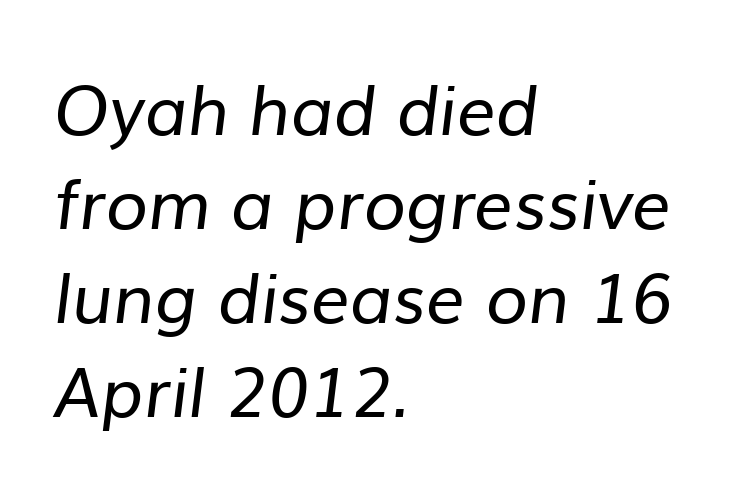
Q: Is the text bold? A: No.
Q: Is the typeface a serif or a sans-serif typeface? A: Sans-serif.
Q: Is the text underlined? A: No.
Q: How is the paragraph aligned? A: Left-aligned.
Q: Is the spacing between letters normal or unusually wide? A: Normal.
Q: Is the spacing between lines tight, normal or loose? A: Normal.
Q: Width (condensed, normal, or wide)? A: Normal.
Q: Stroke contrast? A: Low.
Q: x-height? A: Medium.
Q: Monospaced? A: No.
